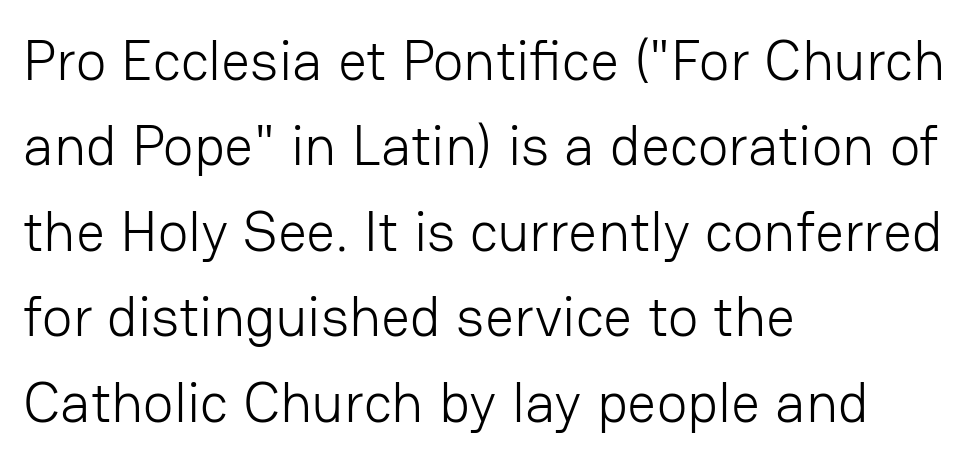
Letterform terminals end flat and unadorned throughout the passage. These lines were composed using upright roman letters. No letter is thick-stroked: the sample isn't bold. The letters advance in unequal steps, a hallmark of proportional type. This rendering features lettering with no underline. Regular leading.
